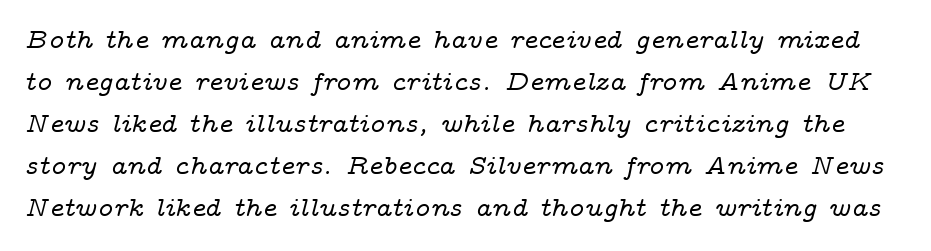
Q: Is the text italic (slanted)? A: Yes, it leans right by about 14 degrees.
Q: Is the typeface a serif or a sans-serif typeface? A: Serif.
Q: Is the text underlined? A: No.
Q: Is the spacing between letters normal or unusually wide? A: Normal.
Q: Is the spacing between lines tight, normal or loose? A: Normal.
Q: Width (condensed, normal, or wide)? A: Wide.
Q: Stroke contrast? A: Low.
Q: x-height? A: Medium.
Q: Monospaced? A: No.
